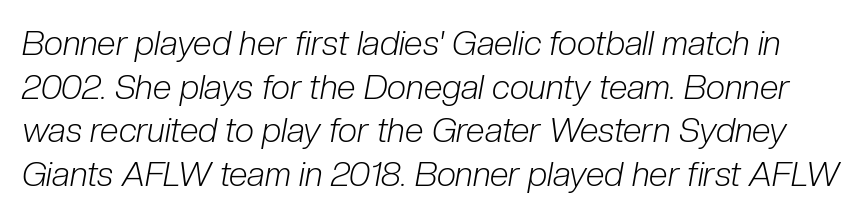
{"italic": "yes", "lean": "right", "slant_degrees": 10, "bold": "no", "weight": "light", "width": "condensed", "stroke_contrast": "low", "x_height": "medium", "monospaced": "no", "underline": "no", "line_spacing": "normal", "line_spacing_ratio": 1.28, "letter_spacing": "normal", "letter_spacing_em": 0.0, "glyph_px": 34}
